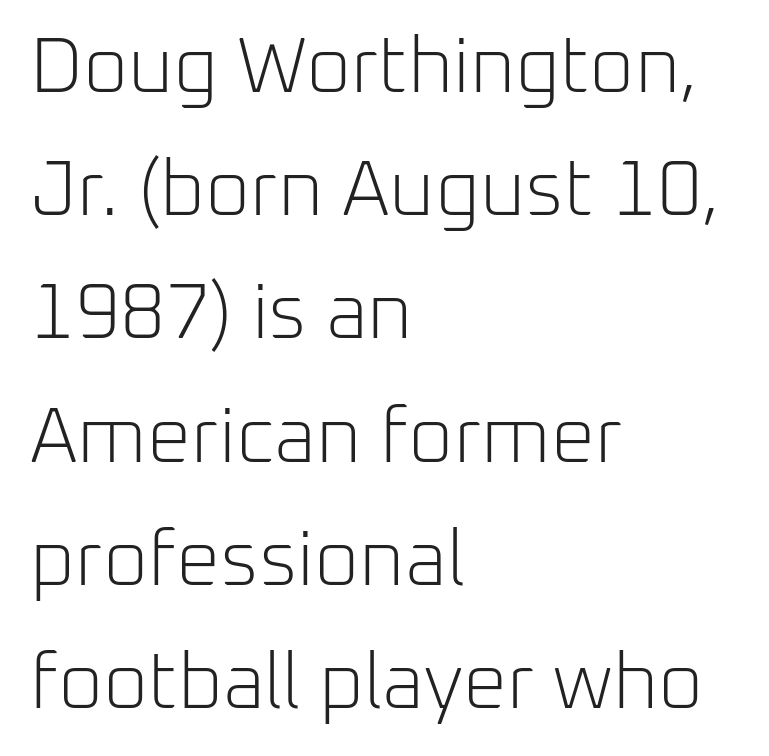
The letters carry no serifs — their stems end cleanly without finishing strokes. How are the letters spaced? Ordinarily, with no added tracking. Anything drawn beneath the words? Only blank space. Is this a fixed-width face? No — the glyphs have proportional, varying widths. The lines sit at an ordinary, default distance from one another.
